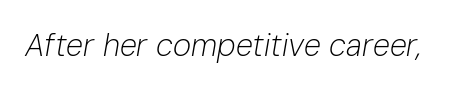
Q: Is the text bold? A: No.
Q: Is the text italic (slanted)? A: Yes, it leans right by about 10 degrees.
Q: Is the text underlined? A: No.
Q: Is the spacing between letters normal or unusually wide? A: Normal.
Q: Width (condensed, normal, or wide)? A: Normal.
Q: Stroke contrast? A: Low.
Q: x-height? A: Medium.
Q: Monospaced? A: No.
